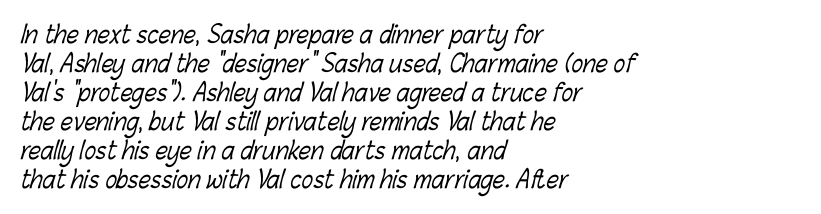
The image shows 24 px text type; set left-aligned, line spacing 1.21x, normal letter spacing, not underlined.
